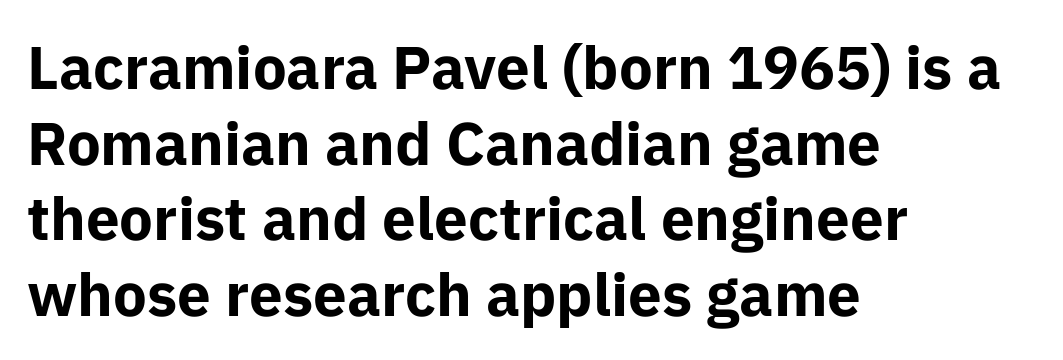
{"serif": "no", "italic": "no", "bold": "yes", "weight": "bold", "width": "normal", "stroke_contrast": "low", "x_height": "medium", "monospaced": "no", "underline": "no", "align": "left", "line_spacing": "normal", "line_spacing_ratio": 1.26, "letter_spacing": "normal", "letter_spacing_em": 0.0, "glyph_px": 60}
